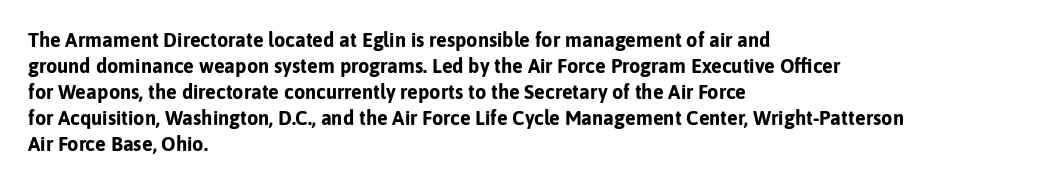
Q: Is the text bold? A: Yes.
Q: Is the text italic (slanted)? A: No, it is upright.
Q: Is the text underlined? A: No.
Q: How is the paragraph aligned? A: Left-aligned.
Q: Is the spacing between letters normal or unusually wide? A: Normal.
Q: Is the spacing between lines tight, normal or loose? A: Normal.
